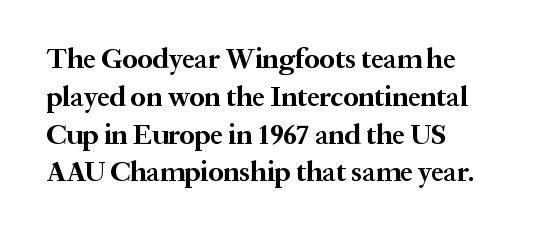
Descender tails drop into unmarked territory. Regarding leading, the lines here are spaced in the standard way. Is there any slant? The stems are plumb. Each letter's strokes conclude with small projecting serifs. Varying glyph widths throughout — classic text-font behaviour. A student would call this left alignment; a typographer would say flush left, rag right.
